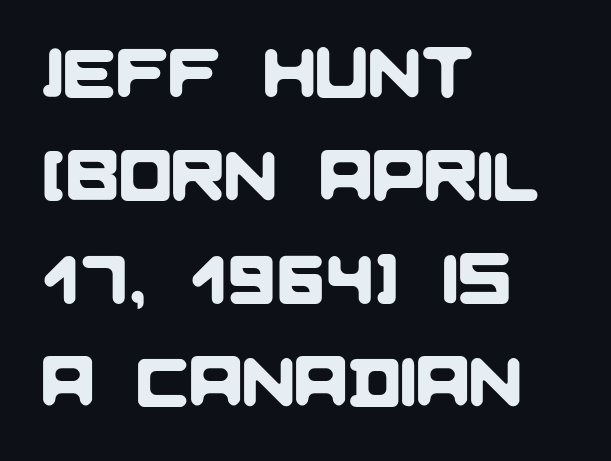
{"serif": "no", "width": "normal", "stroke_contrast": "low", "x_height": "large", "monospaced": "no", "underline": "no", "align": "left", "line_spacing": "normal", "line_spacing_ratio": 1.47, "letter_spacing": "normal", "letter_spacing_em": 0.0, "glyph_px": 70}
